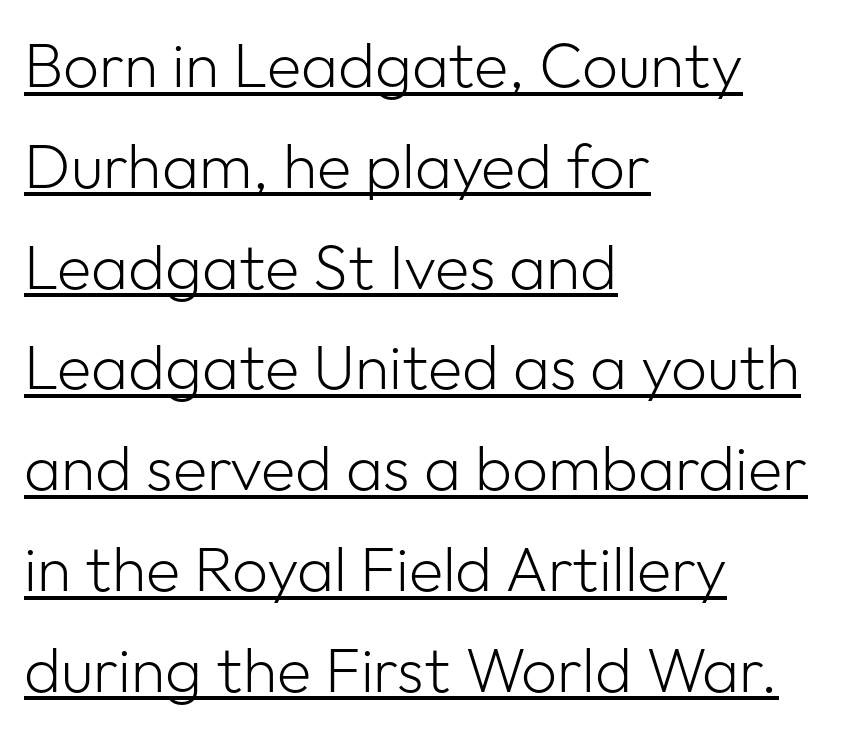
{"serif": "no", "italic": "no", "bold": "no", "weight": "light", "width": "normal", "stroke_contrast": "low", "x_height": "medium", "monospaced": "no", "underline": "yes", "align": "left", "line_spacing": "normal", "line_spacing_ratio": 1.6, "letter_spacing": "normal", "letter_spacing_em": 0.0, "glyph_px": 63}
